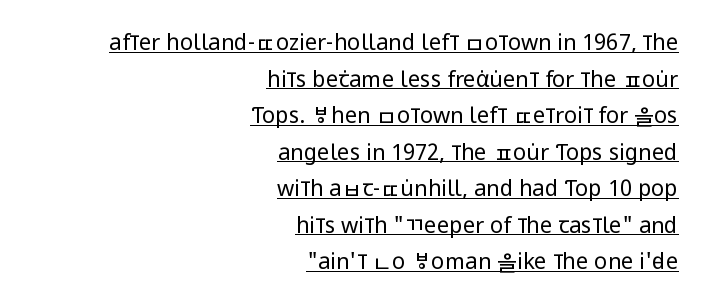
The image shows 22 px text type, upright; set right-aligned, normal line spacing (1.66x), normal letter spacing, underlined.
